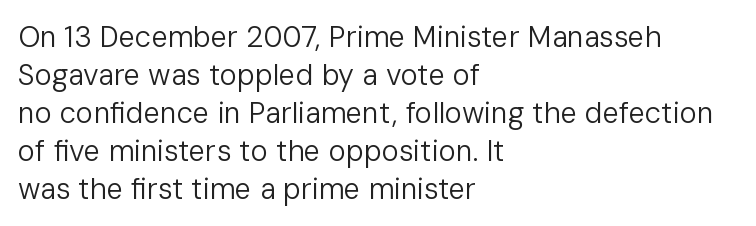
The image shows 29 px regular-weight sans-serif type, upright; set left-aligned, normal line spacing (1.31x), normal letter spacing, not underlined; low stroke contrast and a medium x-height.
